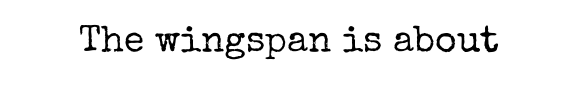
Q: Is the text bold? A: No.
Q: Is the text italic (slanted)? A: No, it is upright.
Q: Is the typeface a serif or a sans-serif typeface? A: Serif.
Q: Is the text underlined? A: No.
Q: Is the spacing between letters normal or unusually wide? A: Normal.
Q: Width (condensed, normal, or wide)? A: Normal.
Q: Stroke contrast? A: Low.
Q: x-height? A: Medium.
Q: Monospaced? A: No.
